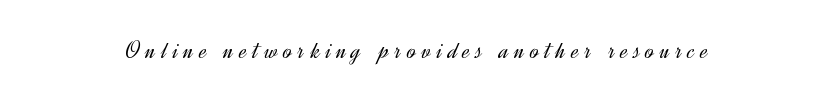
{"bold": "no", "underline": "no", "letter_spacing": "wide", "letter_spacing_em": 0.22, "glyph_px": 26}
